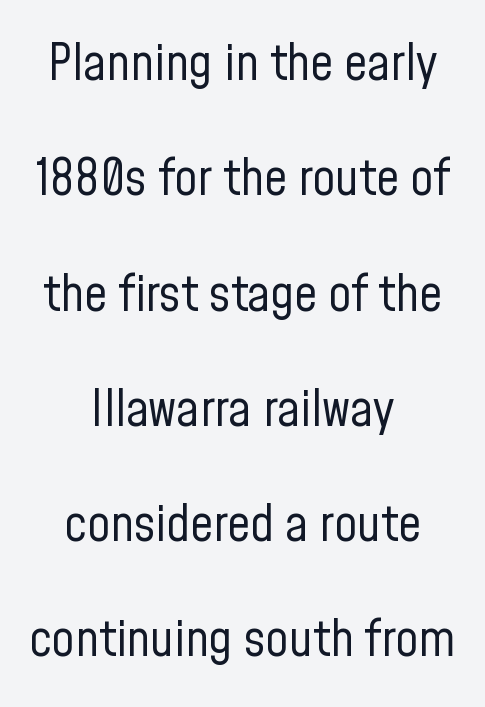
{"serif": "no", "italic": "no", "bold": "no", "weight": "regular", "width": "condensed", "stroke_contrast": "low", "x_height": "medium", "monospaced": "no", "underline": "no", "align": "center", "line_spacing": "loose", "line_spacing_ratio": 2.26, "letter_spacing": "normal", "letter_spacing_em": 0.0, "glyph_px": 51}
